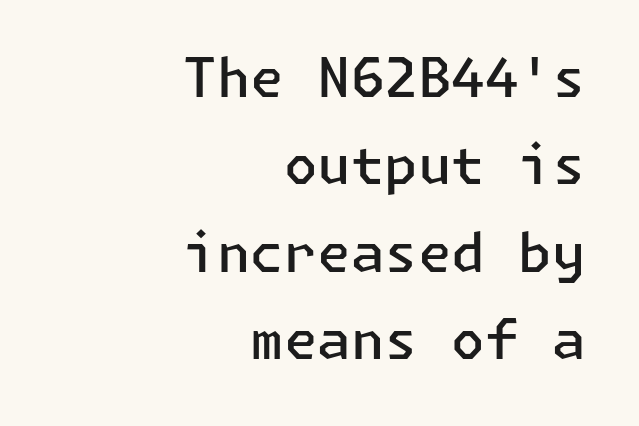
{"serif": "no", "italic": "no", "bold": "semi", "weight": "semibold", "width": "normal", "stroke_contrast": "low", "x_height": "medium", "underline": "no", "align": "right", "line_spacing": "normal", "line_spacing_ratio": 1.62, "letter_spacing": "normal", "letter_spacing_em": 0.0, "glyph_px": 54}
